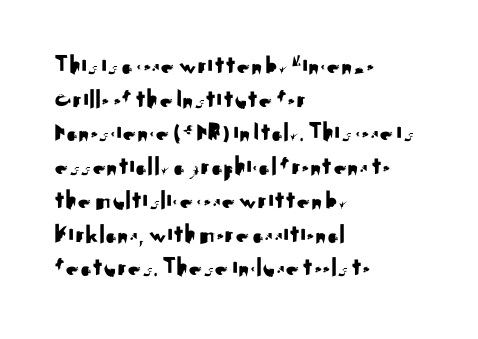
The image shows 27 px text type, upright; set left-aligned, normal line spacing (1.25x), normal letter spacing, not underlined.
